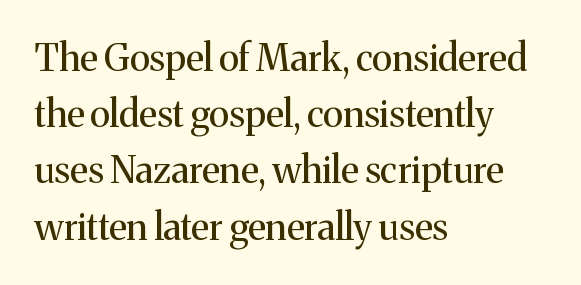
The image shows 37 px regular-weight serif type, upright; set left-aligned, normal line spacing (1.52x), normal letter spacing, not underlined; medium stroke contrast and a medium x-height.
